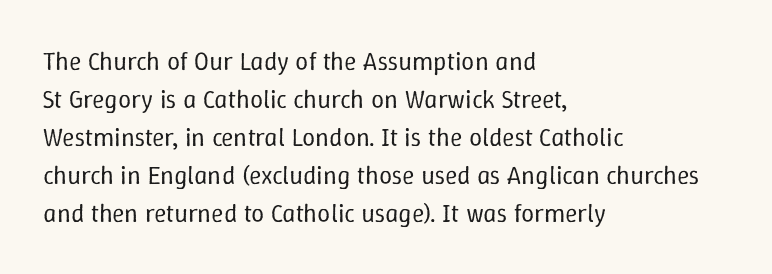
Q: Is the text bold? A: No.
Q: Is the text italic (slanted)? A: No, it is upright.
Q: Is the text underlined? A: No.
Q: How is the paragraph aligned? A: Left-aligned.
Q: Is the spacing between letters normal or unusually wide? A: Normal.
Q: Is the spacing between lines tight, normal or loose? A: Normal.
